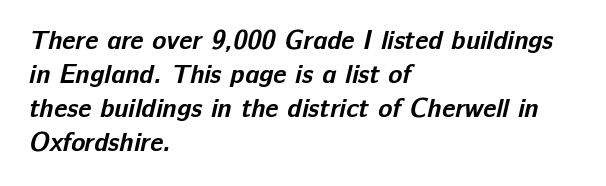
Every row of glyphs begins at an identical x-position on the left. The specimen omits any rule beneath the text block's lines. On the weight axis this lands at bold, roughly 700. Quick note: interline space is typical. Compared with typical body copy, the letter spacing here is the same.
